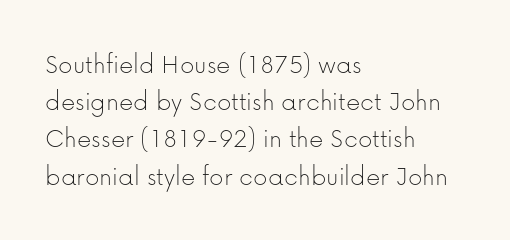
Q: Is the text bold? A: No.
Q: Is the text italic (slanted)? A: No, it is upright.
Q: Is the typeface a serif or a sans-serif typeface? A: Sans-serif.
Q: Is the text underlined? A: No.
Q: How is the paragraph aligned? A: Left-aligned.
Q: Is the spacing between letters normal or unusually wide? A: Normal.
Q: Is the spacing between lines tight, normal or loose? A: Normal.
Q: Width (condensed, normal, or wide)? A: Normal.
Q: Stroke contrast? A: Low.
Q: x-height? A: Medium.
Q: Monospaced? A: No.
